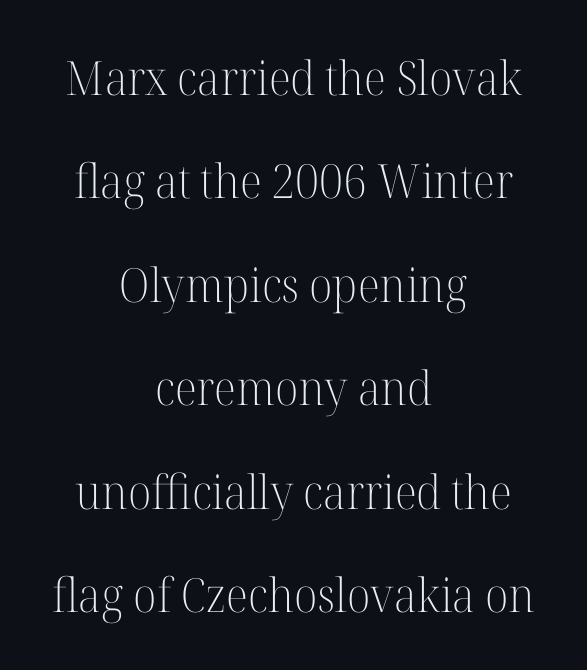
The image shows 47 px light serif type, upright; set centered, loose line spacing (2.2x), normal letter spacing, not underlined; high stroke contrast and a medium x-height.
